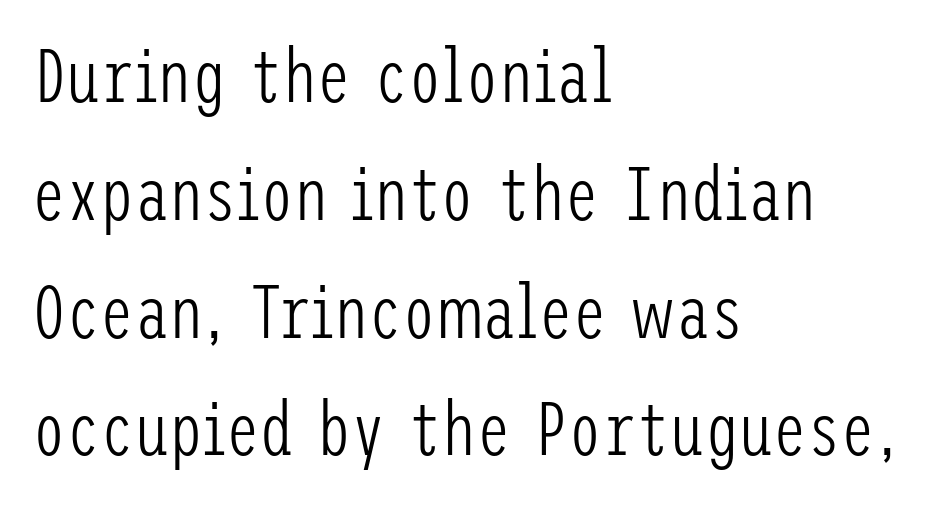
The image shows 76 px light, condensed sans-serif type, upright; set left-aligned, normal line spacing (1.55x), normal letter spacing, not underlined; low stroke contrast and a medium x-height.
